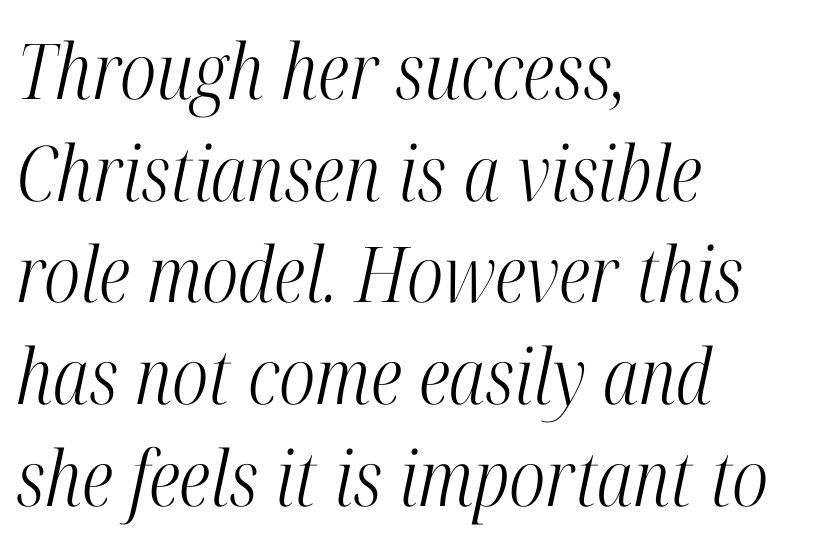
Q: Is the text bold? A: No.
Q: Is the text italic (slanted)? A: Yes, it leans right by about 12 degrees.
Q: Is the typeface a serif or a sans-serif typeface? A: Serif.
Q: Is the text underlined? A: No.
Q: How is the paragraph aligned? A: Left-aligned.
Q: Is the spacing between letters normal or unusually wide? A: Normal.
Q: Is the spacing between lines tight, normal or loose? A: Normal.
Q: Width (condensed, normal, or wide)? A: Condensed.
Q: Stroke contrast? A: High.
Q: x-height? A: Medium.
Q: Monospaced? A: No.
